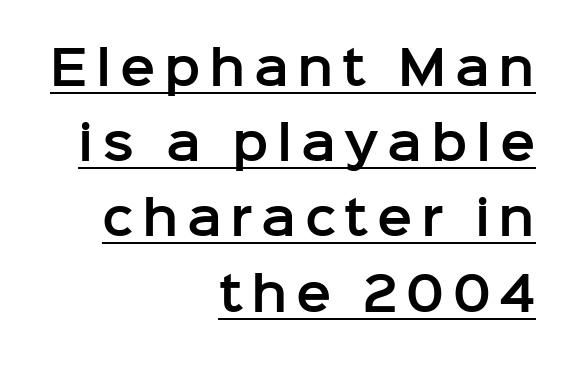
The image shows 47 px sans-serif type, upright; set right-aligned, normal line spacing (1.6x), underlined; low stroke contrast and a medium x-height.
